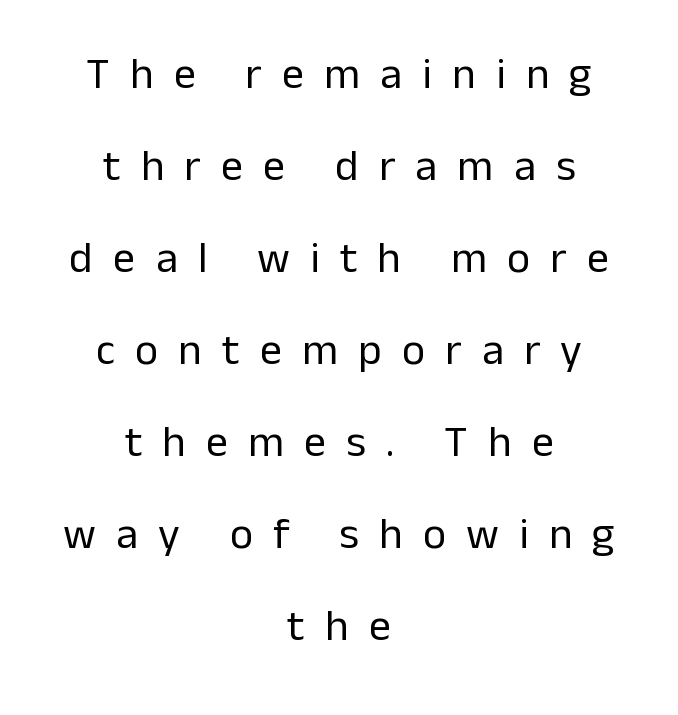
Proportional: the letters do not fall into vertical columns. Does the copy run flush right? No — it is centered line by line. The typesetting does not lean heavy: it is not bold. Characters follow at a spacing far wider than the type designer built in.
